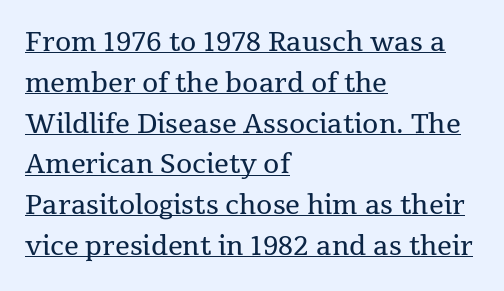
{"italic": "no", "bold": "no", "underline": "yes", "align": "left", "line_spacing": "normal", "line_spacing_ratio": 1.57, "letter_spacing": "normal", "letter_spacing_em": 0.0, "glyph_px": 26}
